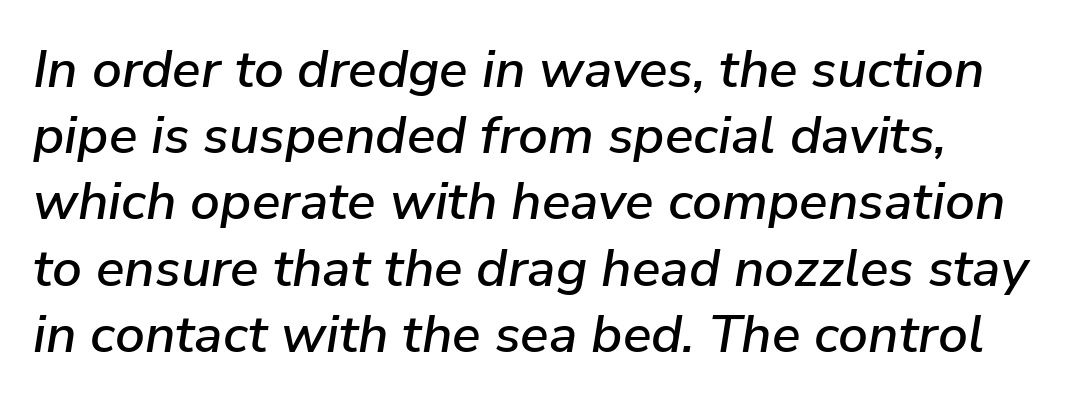
{"italic": "yes", "lean": "right", "slant_degrees": 9, "width": "normal", "stroke_contrast": "low", "x_height": "medium", "monospaced": "no", "underline": "no", "align": "left", "line_spacing": "normal", "line_spacing_ratio": 1.25, "letter_spacing": "normal", "letter_spacing_em": 0.0, "glyph_px": 53}
